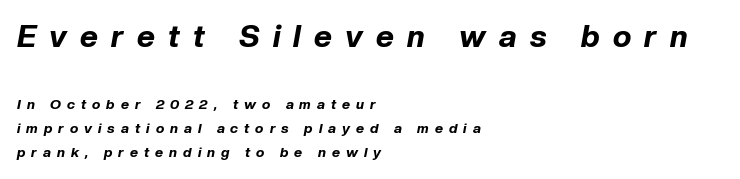
Short and long lines alike share a common starting point at left. Note: larger setting up top, smaller setting below. Do the characters align in a grid? No, the font is proportional. Strong, thick strokes mark this as bold type. Loose tracking; the words dissolve into strings of separated letters. Characters are canted at an angle relative to the baseline's perpendicular.
